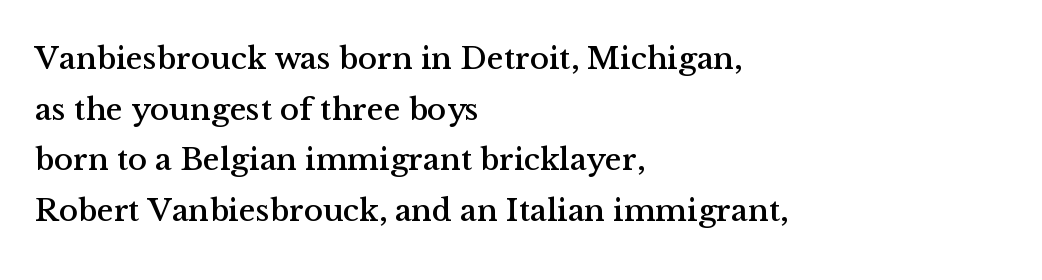
Q: Is the text italic (slanted)? A: No, it is upright.
Q: Is the typeface a serif or a sans-serif typeface? A: Serif.
Q: Is the text underlined? A: No.
Q: How is the paragraph aligned? A: Left-aligned.
Q: Is the spacing between letters normal or unusually wide? A: Normal.
Q: Is the spacing between lines tight, normal or loose? A: Normal.
Q: Width (condensed, normal, or wide)? A: Normal.
Q: Stroke contrast? A: Medium.
Q: x-height? A: Medium.
Q: Monospaced? A: No.
